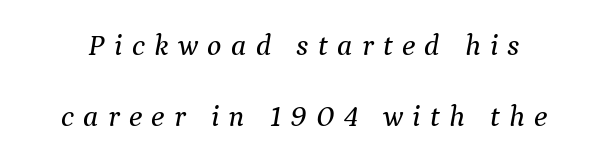
The image shows 30 px serif type, italic (leaning right); set loose line spacing (2.37x), unusually wide letter spacing (+0.31 em), not underlined; medium stroke contrast and a medium x-height.
